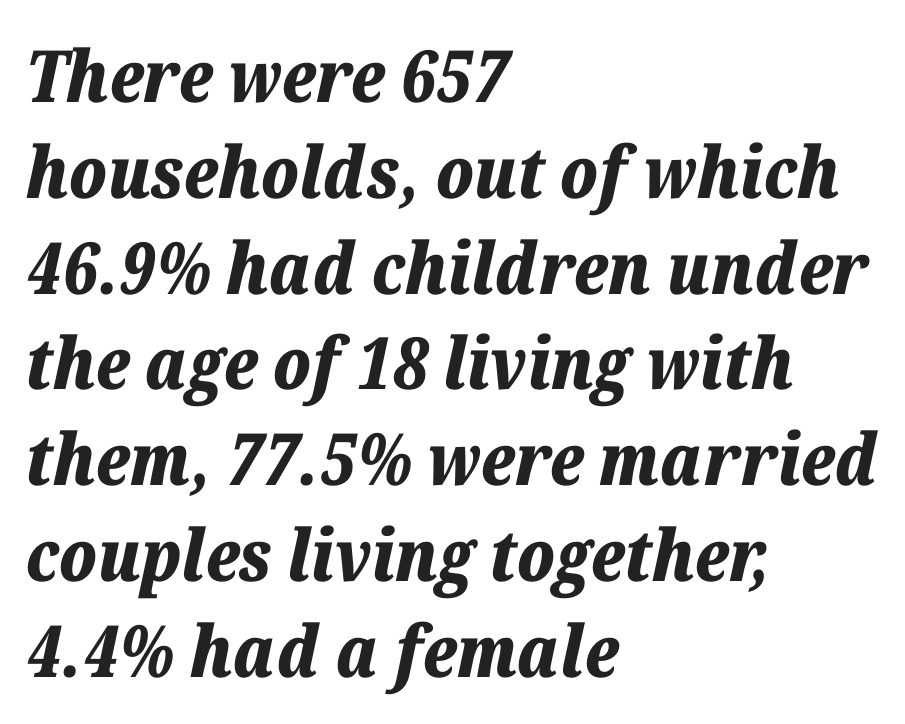
{"italic": "yes", "lean": "right", "slant_degrees": 12, "bold": "yes", "weight": "bold", "width": "normal", "stroke_contrast": "low", "x_height": "medium", "monospaced": "no", "underline": "no", "align": "left", "line_spacing": "normal", "line_spacing_ratio": 1.33, "letter_spacing": "normal", "letter_spacing_em": 0.0, "glyph_px": 72}
